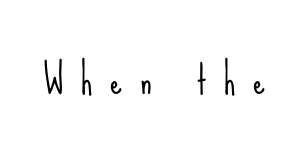
The image shows 38 px light, condensed sans-serif type, upright; set unusually wide letter spacing (+0.47 em), not underlined; low stroke contrast and a small x-height.
